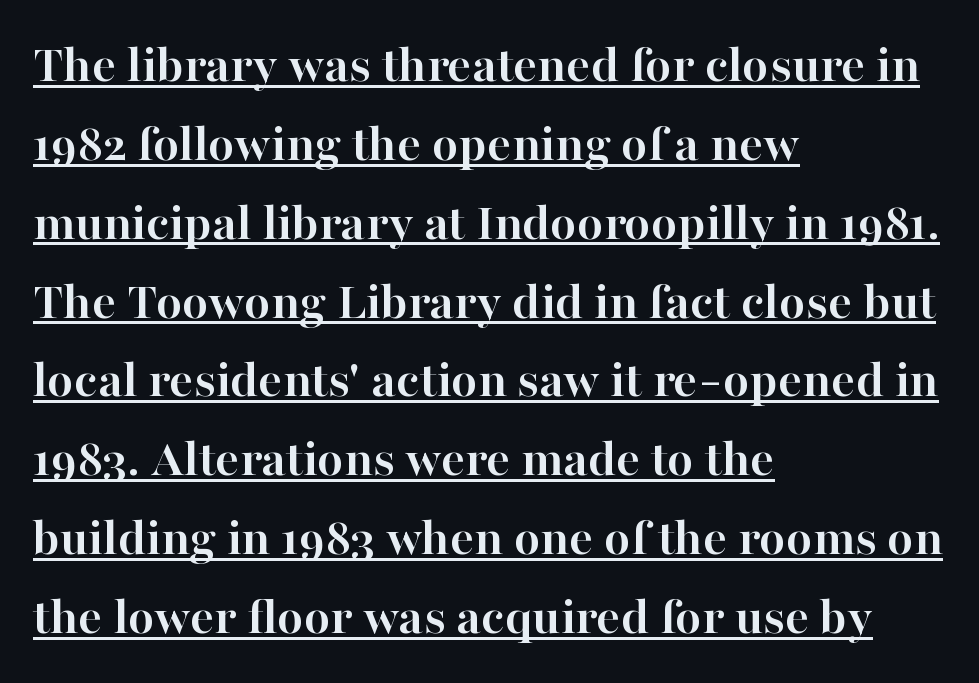
Q: Is the text bold? A: Yes.
Q: Is the text italic (slanted)? A: No, it is upright.
Q: Is the typeface a serif or a sans-serif typeface? A: Serif.
Q: Is the text underlined? A: Yes.
Q: How is the paragraph aligned? A: Left-aligned.
Q: Is the spacing between letters normal or unusually wide? A: Normal.
Q: Is the spacing between lines tight, normal or loose? A: Normal.
Q: Width (condensed, normal, or wide)? A: Normal.
Q: Stroke contrast? A: High.
Q: x-height? A: Medium.
Q: Monospaced? A: No.
